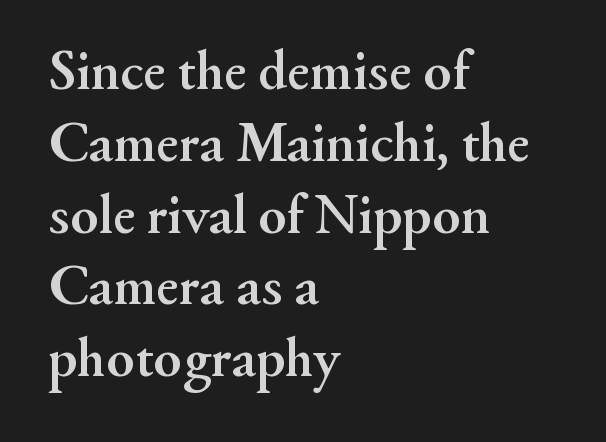
{"serif": "yes", "italic": "no", "bold": "yes", "weight": "semibold", "width": "normal", "stroke_contrast": "medium", "x_height": "small", "monospaced": "no", "underline": "no", "align": "left", "line_spacing": "normal", "line_spacing_ratio": 1.26, "letter_spacing": "normal", "letter_spacing_em": 0.0, "glyph_px": 57}
